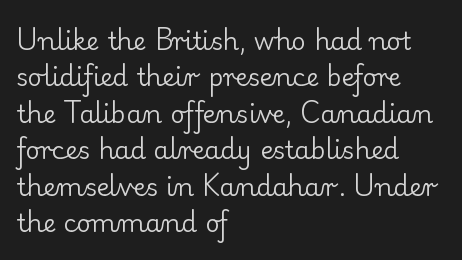
Q: Is the text bold? A: No.
Q: Is the text italic (slanted)? A: No, it is upright.
Q: Is the text underlined? A: No.
Q: How is the paragraph aligned? A: Left-aligned.
Q: Is the spacing between letters normal or unusually wide? A: Normal.
Q: Is the spacing between lines tight, normal or loose? A: Normal.
